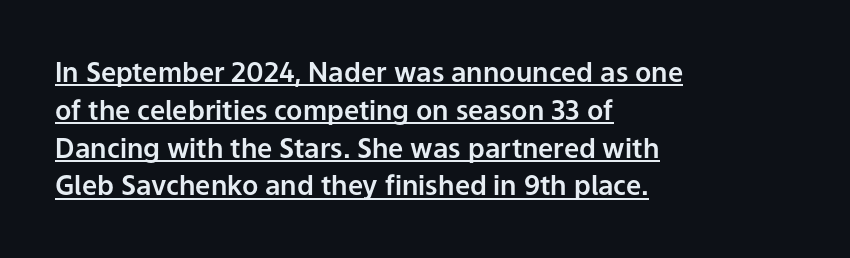
{"italic": "no", "underline": "yes", "align": "left", "line_spacing": "normal", "line_spacing_ratio": 1.4, "letter_spacing": "normal", "letter_spacing_em": 0.0, "glyph_px": 27}
